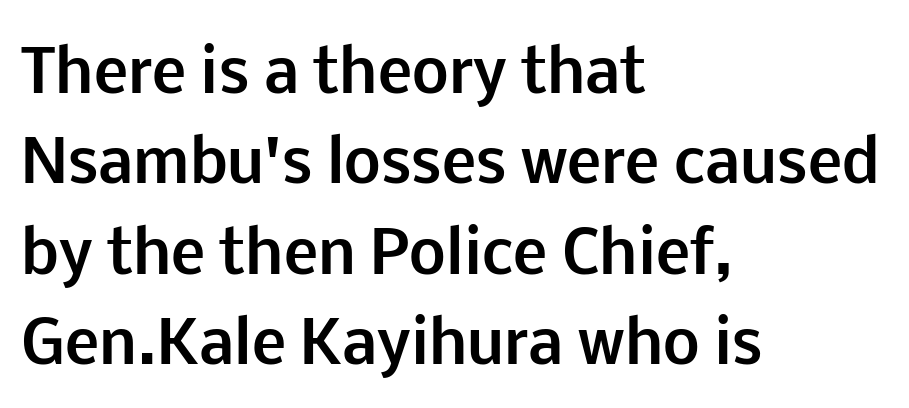
{"serif": "no", "italic": "no", "bold": "yes", "weight": "bold", "width": "normal", "stroke_contrast": "low", "x_height": "medium", "monospaced": "no", "underline": "no", "align": "left", "line_spacing": "normal", "line_spacing_ratio": 1.56, "letter_spacing": "normal", "letter_spacing_em": 0.0, "glyph_px": 58}
